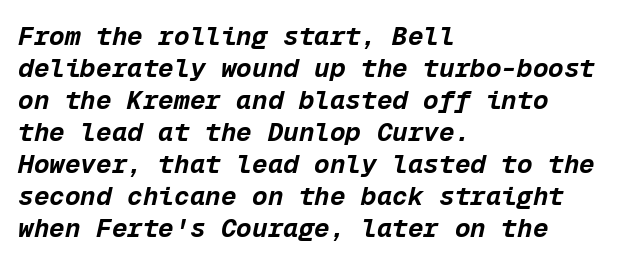
Glyph-to-glyph distance matches everyday printed text. When letters slant like this, we call the style italic. Each glyph is drawn with heavy, bold strokes. Casual observation: everything's shoved over to the left. Anything drawn beneath the words? Only blank space.
